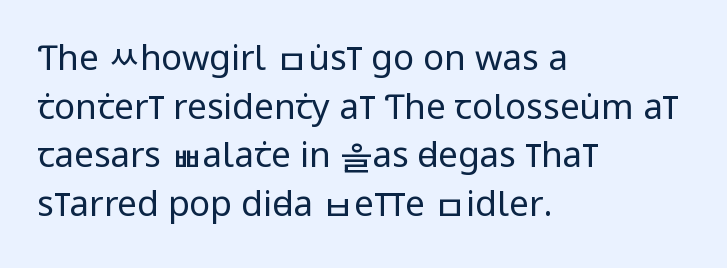
This rendering features lettering with no underline. This rendering uses left alignment, leaving the right contour irregular. These lines were composed using upright roman letters. Short note: letters normally spaced. Examine the stroke ends and you'll find no serifs. The passage shown is typed in a proportional face where columns would drift.
